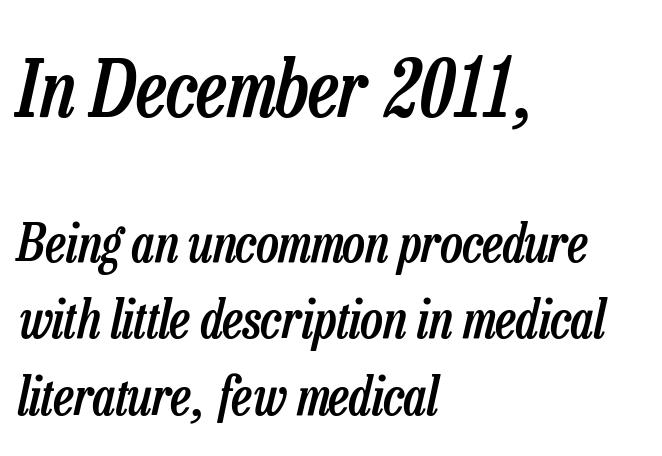
Q: Is the text bold? A: Semi-bold.
Q: Is the text italic (slanted)? A: Yes, it leans right by about 13 degrees.
Q: Is the text underlined? A: No.
Q: How is the paragraph aligned? A: Left-aligned.
Q: Is the spacing between letters normal or unusually wide? A: Normal.
Q: Is the spacing between lines tight, normal or loose? A: Normal.
Q: Which block of text is set in a larger size, the first (top) or the second (bottom)? A: The first (top) one.
Q: Width (condensed, normal, or wide)? A: Condensed.
Q: Stroke contrast? A: Low.
Q: x-height? A: Medium.
Q: Monospaced? A: No.
